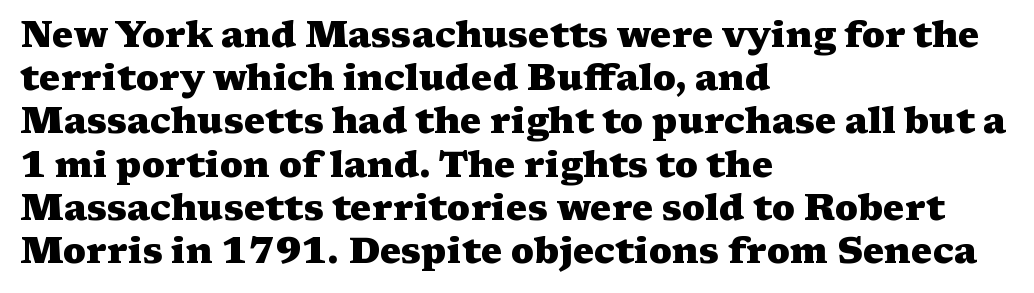
The image shows 36 px heavy, wide serif type, upright; set left-aligned, line spacing 1.2x, normal letter spacing, not underlined; medium stroke contrast and a medium x-height.
